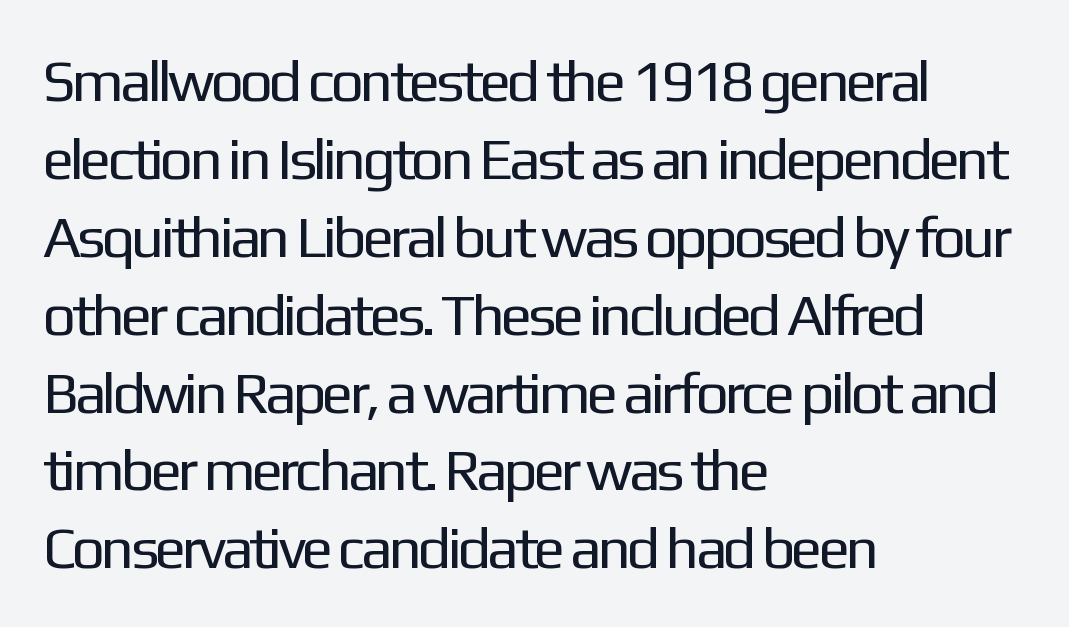
{"serif": "no", "italic": "no", "bold": "no", "weight": "regular", "width": "normal", "stroke_contrast": "low", "x_height": "medium", "monospaced": "no", "underline": "no", "align": "left", "line_spacing": "normal", "line_spacing_ratio": 1.32, "letter_spacing": "normal", "letter_spacing_em": 0.0, "glyph_px": 59}
